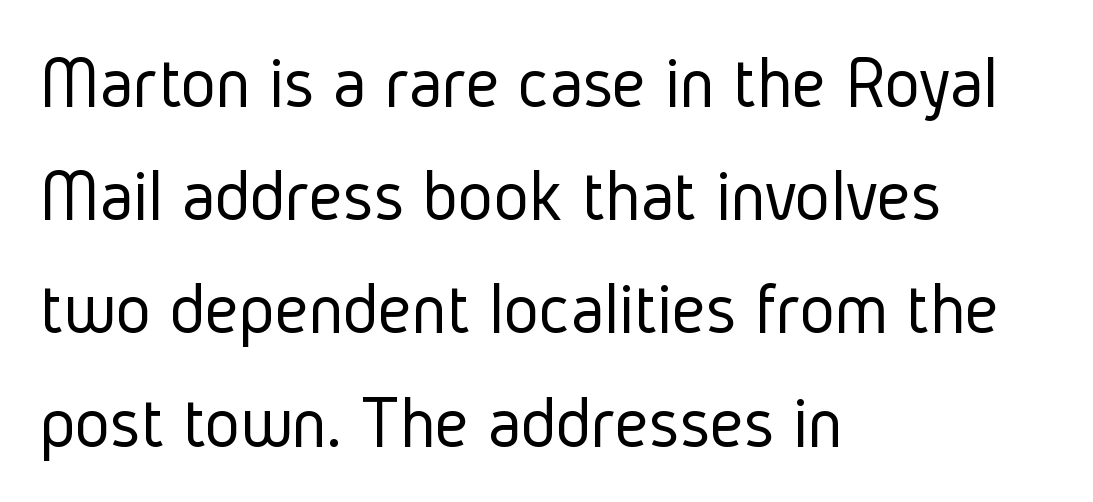
{"serif": "no", "italic": "no", "bold": "no", "weight": "light", "width": "condensed", "stroke_contrast": "low", "x_height": "medium", "monospaced": "no", "underline": "no", "align": "left", "line_spacing": "normal", "line_spacing_ratio": 1.51, "letter_spacing": "normal", "letter_spacing_em": 0.0, "glyph_px": 75}
